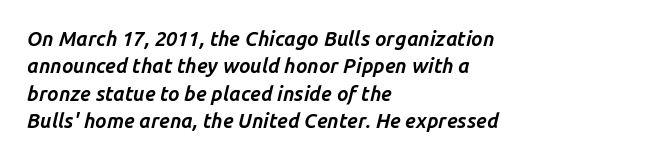
{"italic": "yes", "lean": "right", "slant_degrees": 14, "bold": "yes", "underline": "no", "align": "left", "line_spacing": "normal", "line_spacing_ratio": 1.37, "letter_spacing": "normal", "letter_spacing_em": 0.0, "glyph_px": 20}
